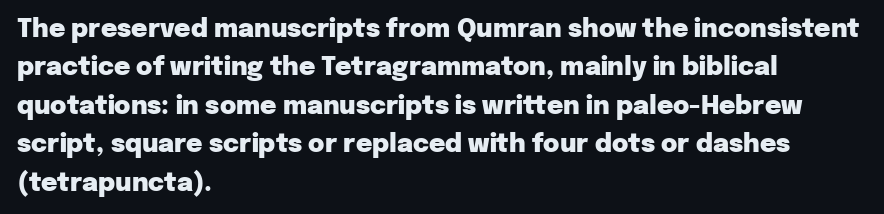
Here the glyphs are tracked normally, forming tight word shapes. Does the weight exceed regular? Yes, all the way to bold. The text block is weighted toward the left margin, trailing off unevenly rightward. Style check: upright. Notice how descenders clear the ascenders below comfortably — that's standard leading. Glance below the letters and you will spot only blank space.
